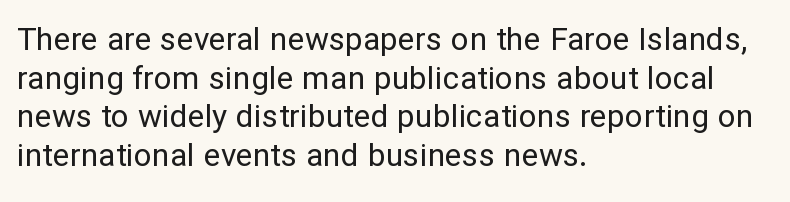
These lines are rendered in a variable-pitch font. The weight tops out at a normal text grade. Spacing between characters is what you'd get straight out of the box. The baseline area is clear.
